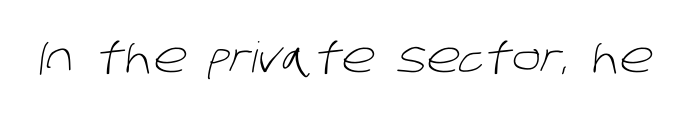
Regarding serifs, this sample does without them. The foot of each line stays bare and open. These lines are rendered in a variable-pitch font. Caption: face not bold, strokes unweighted. You could call the tracking neutral — neither tight nor loose.
